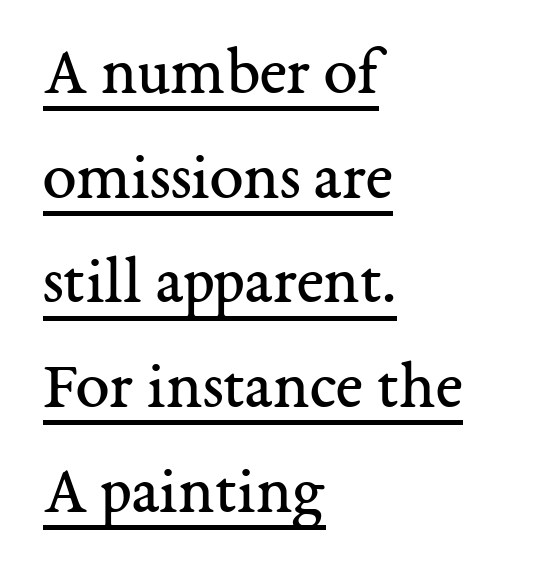
The typesetter has applied underlining to the passage shown. Observe the serifs anchoring each vertical stroke in this sample. The font's upright variant was chosen for this text. Is this a fixed-width face? No — the glyphs have proportional, varying widths.
